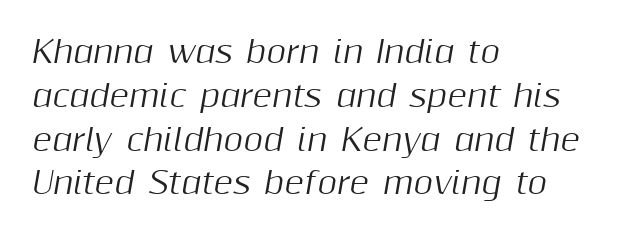
The image shows 30 px text type, italic (leaning right); set left-aligned, normal line spacing (1.46x), normal letter spacing, not underlined; medium stroke contrast and a medium x-height.
